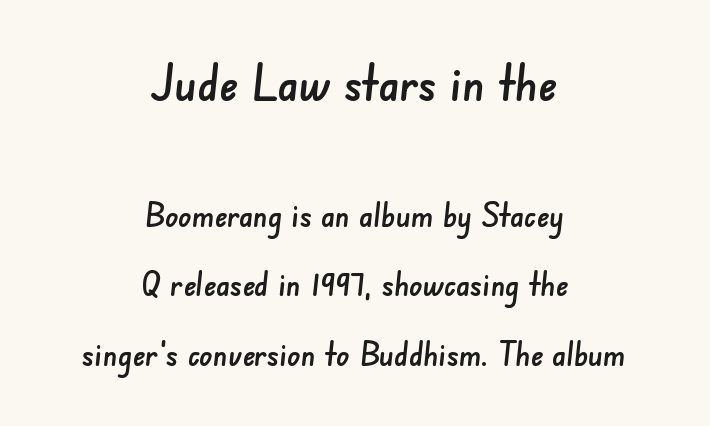
The image shows 49 px sans-serif type; set centered, loose line spacing (2.1x), normal letter spacing, not underlined; the first (top) block is 1.48x larger; low stroke contrast and a small x-height.
